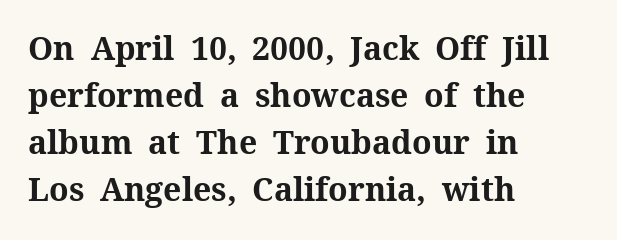
{"serif": "yes", "italic": "no", "bold": "yes", "weight": "bold", "width": "normal", "stroke_contrast": "medium", "x_height": "medium", "monospaced": "no", "underline": "no", "align": "left", "line_spacing": "normal", "line_spacing_ratio": 1.47, "letter_spacing": "normal", "letter_spacing_em": 0.0, "glyph_px": 32}
